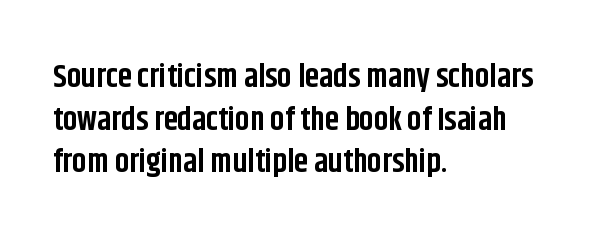
The image shows 32 px bold, condensed sans-serif type, upright; set left-aligned, normal line spacing (1.33x), normal letter spacing, not underlined; low stroke contrast and a large x-height.
